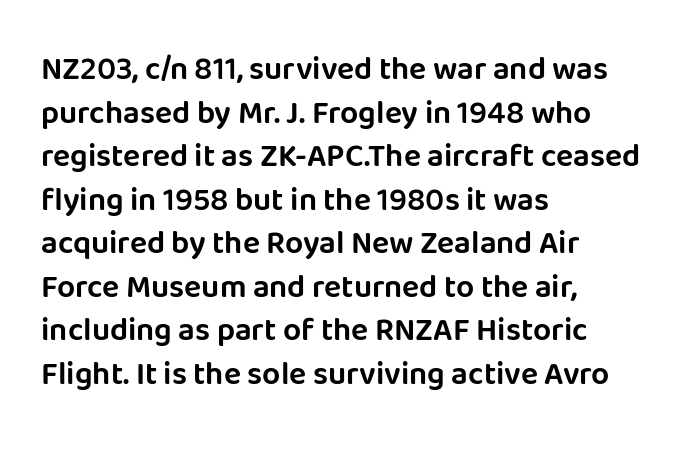
Q: Is the text italic (slanted)? A: No, it is upright.
Q: Is the typeface a serif or a sans-serif typeface? A: Sans-serif.
Q: Is the text underlined? A: No.
Q: How is the paragraph aligned? A: Left-aligned.
Q: Is the spacing between letters normal or unusually wide? A: Normal.
Q: Is the spacing between lines tight, normal or loose? A: Normal.
Q: Width (condensed, normal, or wide)? A: Normal.
Q: Stroke contrast? A: Low.
Q: x-height? A: Large.
Q: Monospaced? A: No.
